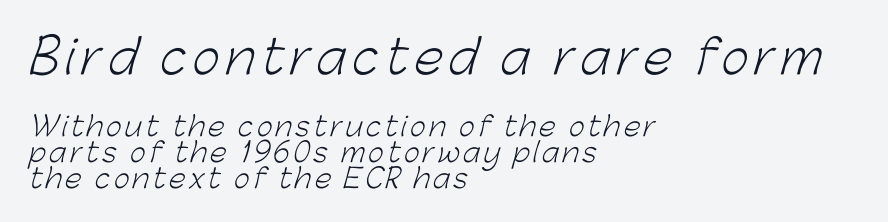
{"serif": "no", "bold": "no", "weight": "light", "width": "normal", "stroke_contrast": "low", "x_height": "medium", "monospaced": "no", "underline": "no", "align": "left", "line_spacing": "tight", "line_spacing_ratio": 0.95, "larger_block": "first", "size_ratio": 1.74, "glyph_px": 47}
